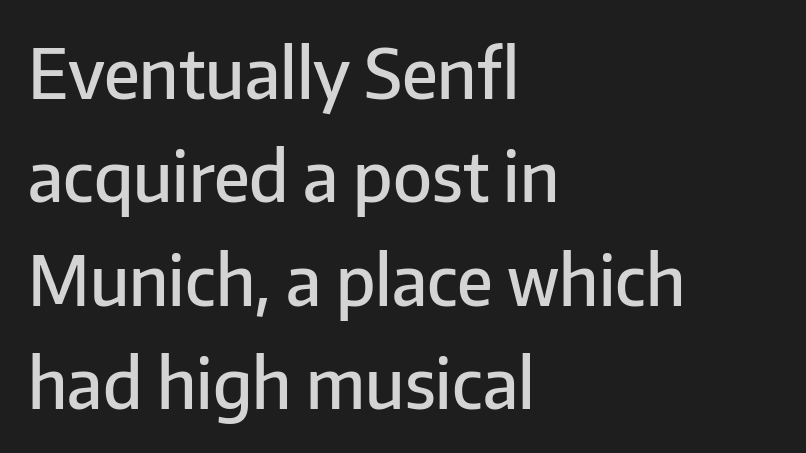
Q: Is the text bold? A: Semi-bold.
Q: Is the text italic (slanted)? A: No, it is upright.
Q: Is the typeface a serif or a sans-serif typeface? A: Sans-serif.
Q: Is the text underlined? A: No.
Q: How is the paragraph aligned? A: Left-aligned.
Q: Is the spacing between letters normal or unusually wide? A: Normal.
Q: Is the spacing between lines tight, normal or loose? A: Normal.
Q: Width (condensed, normal, or wide)? A: Normal.
Q: Stroke contrast? A: Low.
Q: x-height? A: Medium.
Q: Monospaced? A: No.
